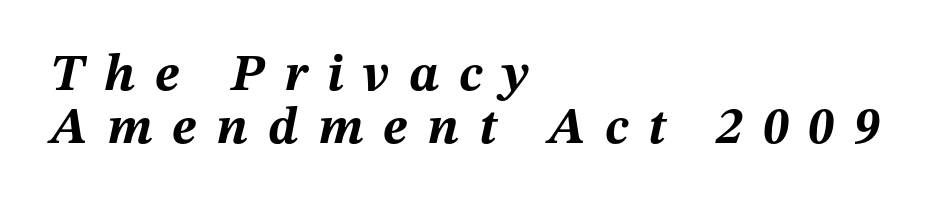
Q: Is the text bold? A: Yes.
Q: Is the text italic (slanted)? A: Yes, it leans right by about 12 degrees.
Q: Is the text underlined? A: No.
Q: How is the paragraph aligned? A: Left-aligned.
Q: Is the spacing between letters normal or unusually wide? A: Unusually wide.
Q: Is the spacing between lines tight, normal or loose? A: Tight.
Q: Width (condensed, normal, or wide)? A: Normal.
Q: Stroke contrast? A: Medium.
Q: x-height? A: Medium.
Q: Monospaced? A: No.
